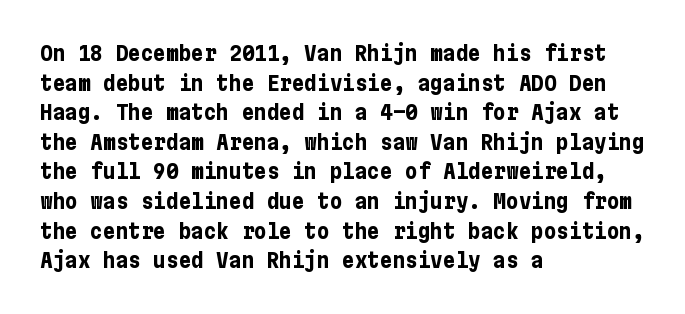
Q: Is the text bold? A: Yes.
Q: Is the text italic (slanted)? A: No, it is upright.
Q: Is the text underlined? A: No.
Q: How is the paragraph aligned? A: Left-aligned.
Q: Is the spacing between letters normal or unusually wide? A: Normal.
Q: Is the spacing between lines tight, normal or loose? A: Normal.
